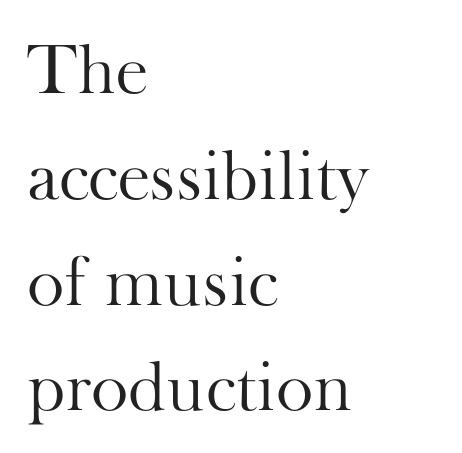
Q: Is the text bold? A: No.
Q: Is the text italic (slanted)? A: No, it is upright.
Q: Is the typeface a serif or a sans-serif typeface? A: Serif.
Q: Is the text underlined? A: No.
Q: How is the paragraph aligned? A: Left-aligned.
Q: Is the spacing between letters normal or unusually wide? A: Normal.
Q: Is the spacing between lines tight, normal or loose? A: Normal.
Q: Width (condensed, normal, or wide)? A: Normal.
Q: Stroke contrast? A: High.
Q: x-height? A: Small.
Q: Monospaced? A: No.
